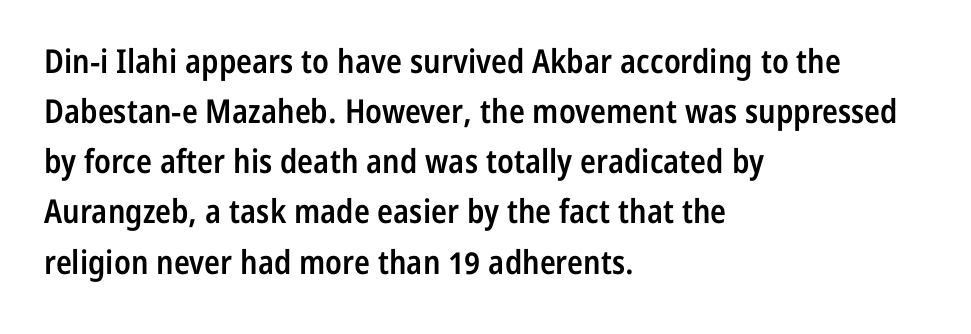
The image shows 33 px semibold, condensed sans-serif type, upright; set left-aligned, normal line spacing (1.52x), normal letter spacing, not underlined; low stroke contrast and a medium x-height.
